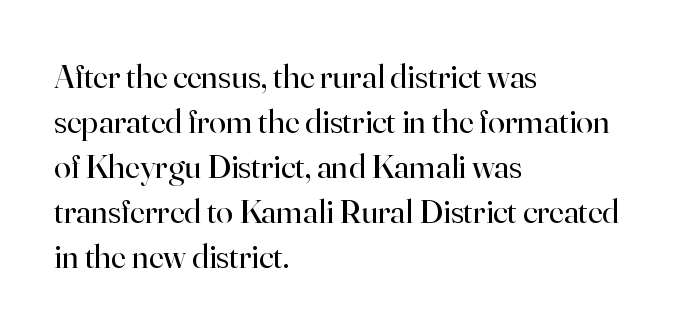
This sample is left-justified, so line endings fall wherever the words run out. The passage shown has conventional tracking throughout. A light-to-regular cut is what we see here. The block of text has a typical density, with ordinary space between rows.
